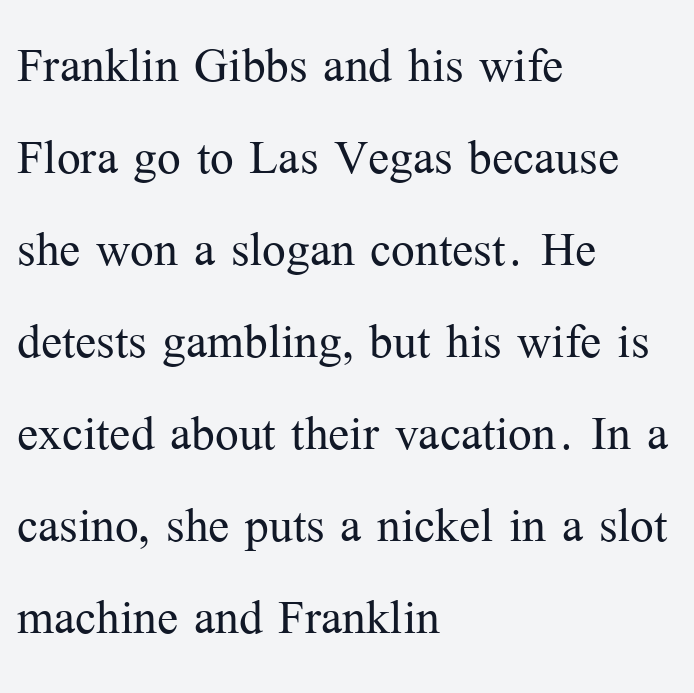
The image shows 63 px light serif type, upright; set left-aligned, normal line spacing (1.46x), normal letter spacing, not underlined; medium stroke contrast and a medium x-height.
